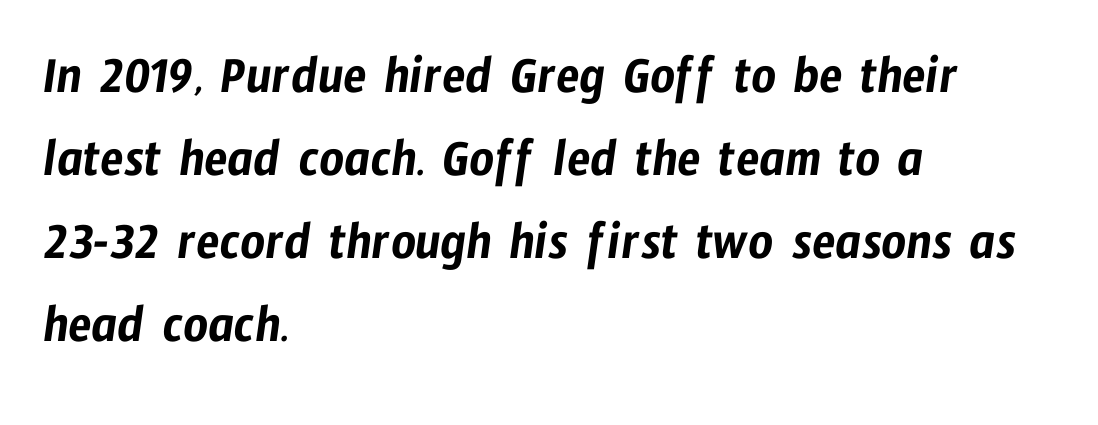
{"serif": "no", "width": "condensed", "stroke_contrast": "low", "x_height": "medium", "monospaced": "no", "underline": "no", "align": "left", "line_spacing": "normal", "line_spacing_ratio": 1.54, "letter_spacing": "normal", "letter_spacing_em": 0.0, "glyph_px": 54}
